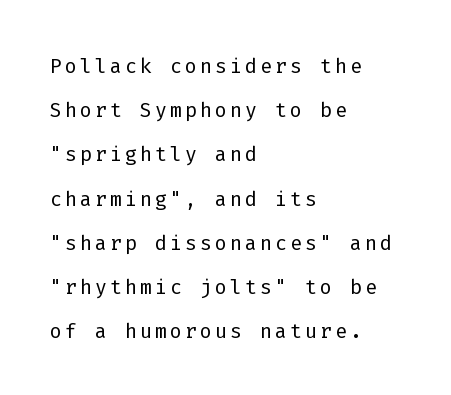
Q: Is the text bold? A: No.
Q: Is the text italic (slanted)? A: No, it is upright.
Q: Is the typeface a serif or a sans-serif typeface? A: Sans-serif.
Q: Is the text underlined? A: No.
Q: How is the paragraph aligned? A: Left-aligned.
Q: Is the spacing between lines tight, normal or loose? A: Normal.
Q: Width (condensed, normal, or wide)? A: Normal.
Q: Stroke contrast? A: Low.
Q: x-height? A: Medium.
Q: Monospaced? A: Yes.
